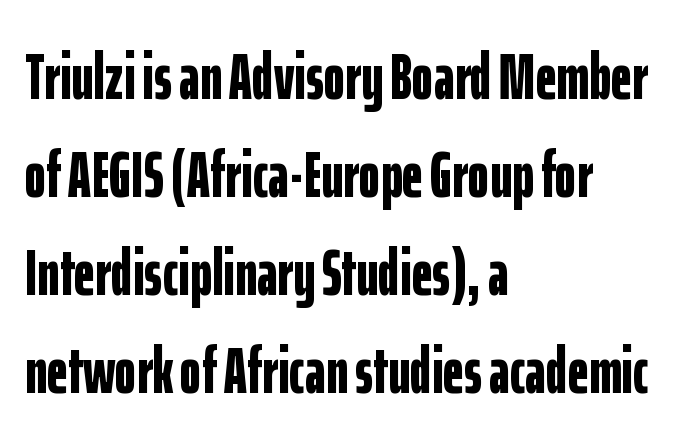
{"serif": "no", "italic": "no", "bold": "yes", "weight": "bold", "width": "condensed", "stroke_contrast": "low", "x_height": "medium", "monospaced": "no", "underline": "no", "align": "left", "line_spacing": "normal", "line_spacing_ratio": 1.51, "letter_spacing": "normal", "letter_spacing_em": 0.0, "glyph_px": 65}
